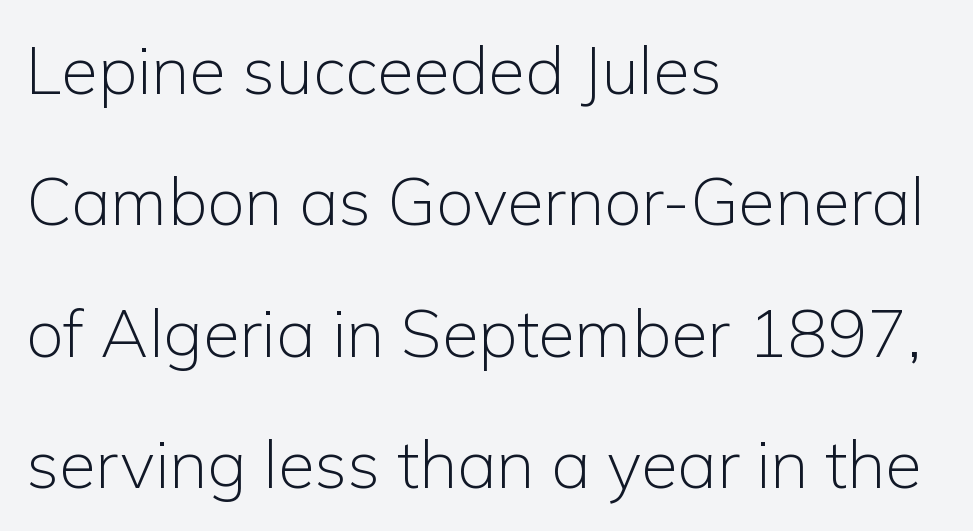
{"serif": "no", "italic": "no", "bold": "no", "weight": "light", "width": "normal", "stroke_contrast": "low", "x_height": "medium", "monospaced": "no", "underline": "no", "align": "left", "line_spacing": "loose", "line_spacing_ratio": 1.96, "letter_spacing": "normal", "letter_spacing_em": 0.0, "glyph_px": 67}
